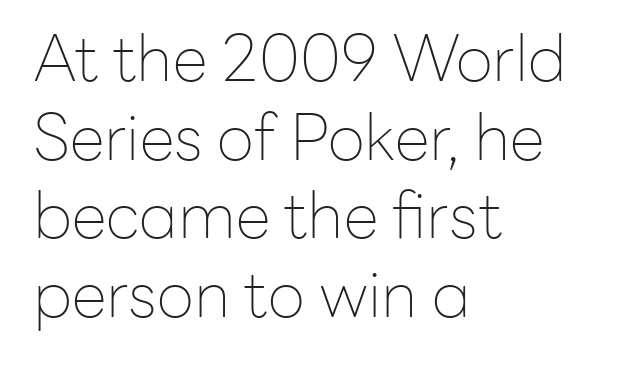
Characters remain perfectly vertical along every line. Caption: standard tracking, unaltered. Stems here are at most as thick as an everyday book face. Nothing sits at the stroke ends, so this counts as sans-serif.
